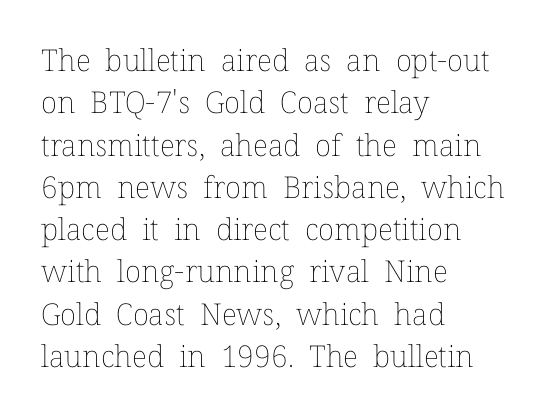
The image shows 30 px thin type, upright; set left-aligned, normal line spacing (1.41x), normal letter spacing, not underlined; low stroke contrast and a medium x-height.
